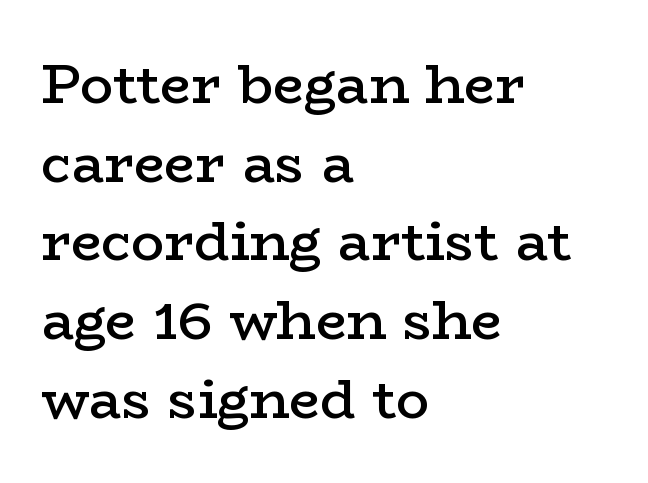
{"serif": "yes", "italic": "no", "bold": "semi", "weight": "semibold", "width": "wide", "stroke_contrast": "low", "x_height": "medium", "monospaced": "no", "underline": "no", "align": "left", "line_spacing": "normal", "line_spacing_ratio": 1.43, "letter_spacing": "normal", "letter_spacing_em": 0.0, "glyph_px": 55}
